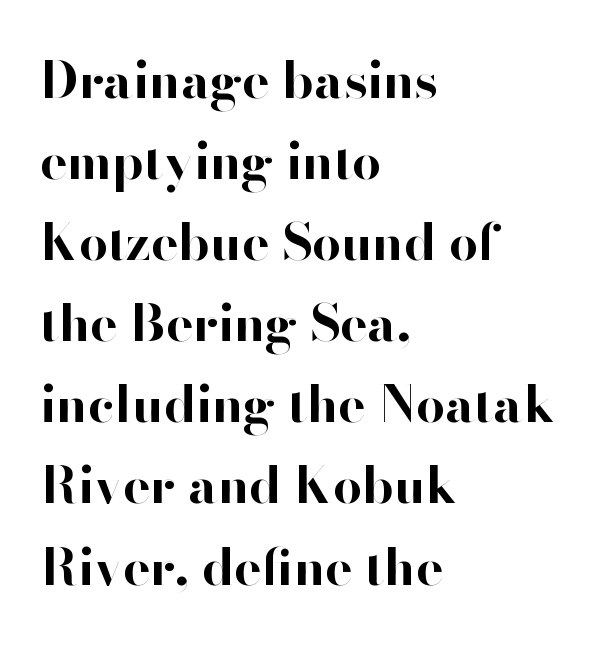
Q: Is the text bold? A: Yes.
Q: Is the text italic (slanted)? A: No, it is upright.
Q: Is the typeface a serif or a sans-serif typeface? A: Sans-serif.
Q: Is the text underlined? A: No.
Q: How is the paragraph aligned? A: Left-aligned.
Q: Is the spacing between letters normal or unusually wide? A: Normal.
Q: Is the spacing between lines tight, normal or loose? A: Normal.
Q: Width (condensed, normal, or wide)? A: Normal.
Q: Stroke contrast? A: High.
Q: x-height? A: Small.
Q: Monospaced? A: No.
